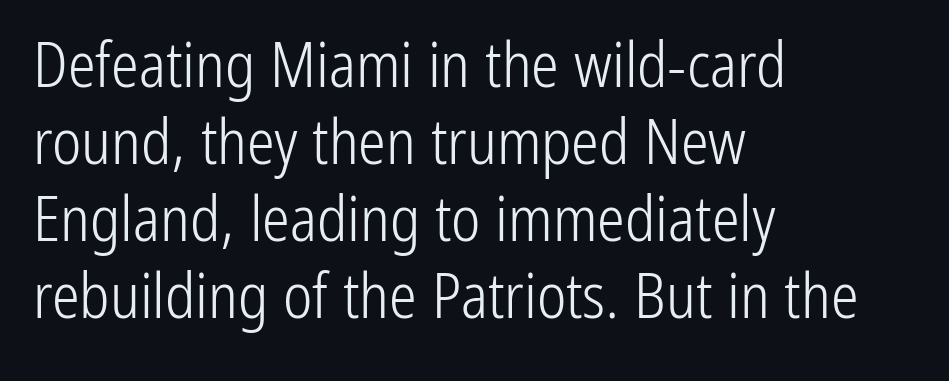
The image shows 62 px light, condensed sans-serif type, upright; set left-aligned, line spacing 1.24x, normal letter spacing, not underlined; low stroke contrast and a medium x-height.
